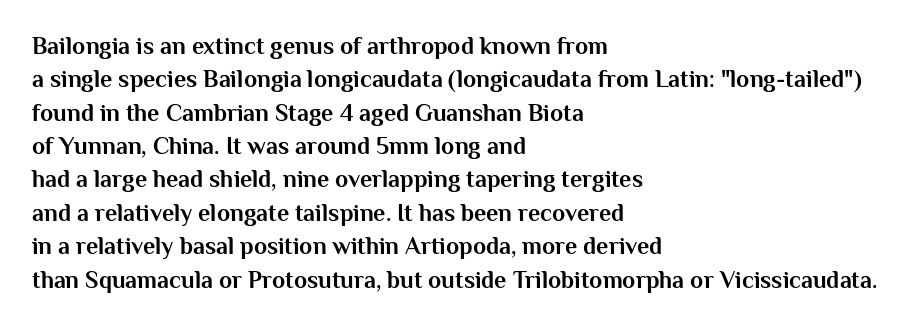
Q: Is the text bold? A: Yes.
Q: Is the text italic (slanted)? A: No, it is upright.
Q: Is the text underlined? A: No.
Q: How is the paragraph aligned? A: Left-aligned.
Q: Is the spacing between letters normal or unusually wide? A: Normal.
Q: Is the spacing between lines tight, normal or loose? A: Normal.
